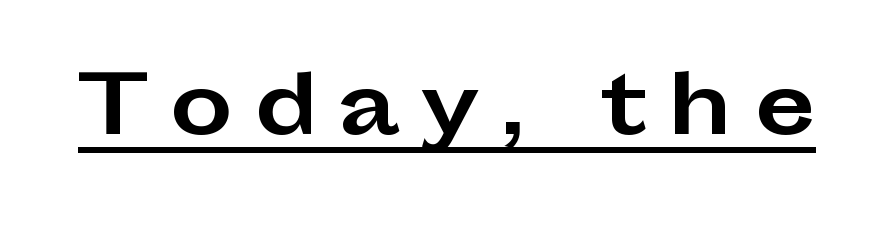
Q: Is the text bold? A: Yes.
Q: Is the text italic (slanted)? A: No, it is upright.
Q: Is the typeface a serif or a sans-serif typeface? A: Sans-serif.
Q: Is the text underlined? A: Yes.
Q: Is the spacing between letters normal or unusually wide? A: Unusually wide.
Q: Width (condensed, normal, or wide)? A: Wide.
Q: Stroke contrast? A: Low.
Q: x-height? A: Medium.
Q: Monospaced? A: No.
